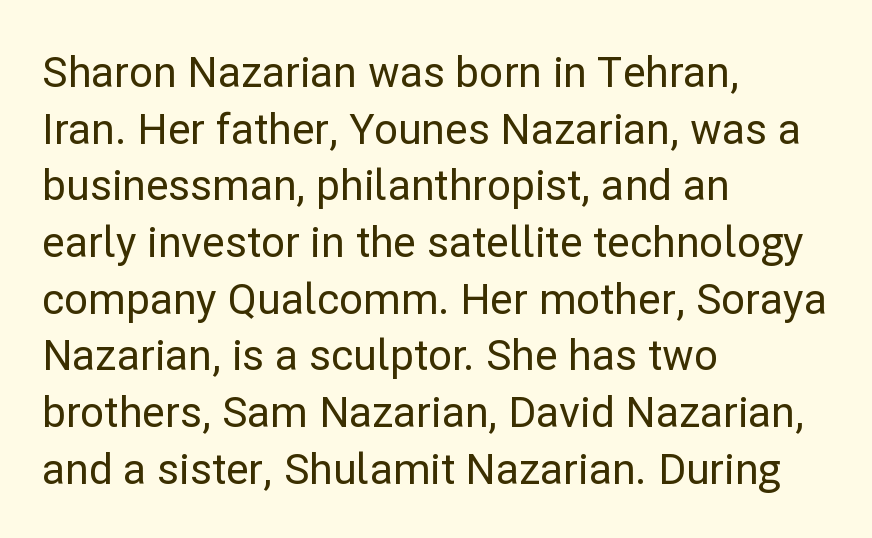
The space beneath each line is pristine and unruled. Unlike a traditional serif, this face leaves its strokes unadorned. Ordinary non-slanted type is in use. Leading: standard. The face used here is proportionally spaced, like ordinary book or web type. Honestly, the letter spacing is just normal — you wouldn't notice it.
